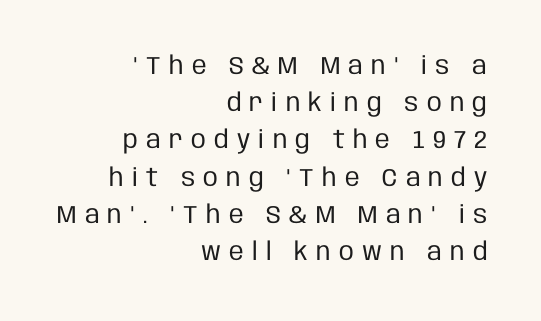
The image shows 25 px text type, upright; set right-aligned, normal line spacing (1.49x), unusually wide letter spacing (+0.33 em), not underlined.
